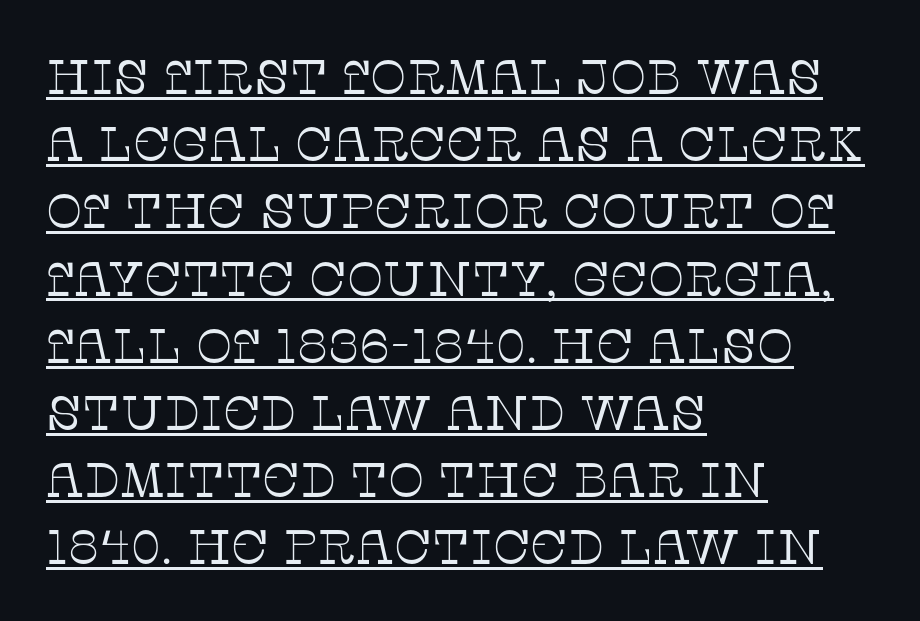
The lines sit at an ordinary, default distance from one another. Standard letterfit; no display-style spreading of the glyphs. Do the letters lean? They stand straight. Which margin do the lines hug? The left one — the right edge is uneven. The face used here appears with an underline applied. Do the characters align in a grid? No, the font is proportional.
